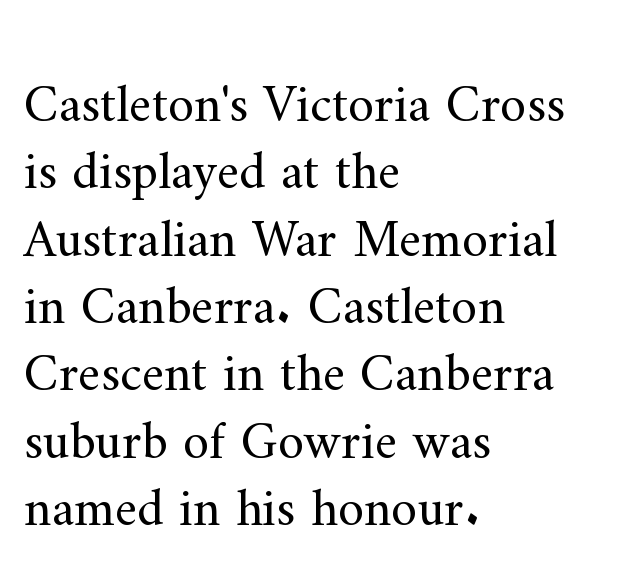
The image shows 53 px regular-weight serif type, upright; set left-aligned, normal line spacing (1.27x), normal letter spacing, not underlined; medium stroke contrast and a small x-height.
